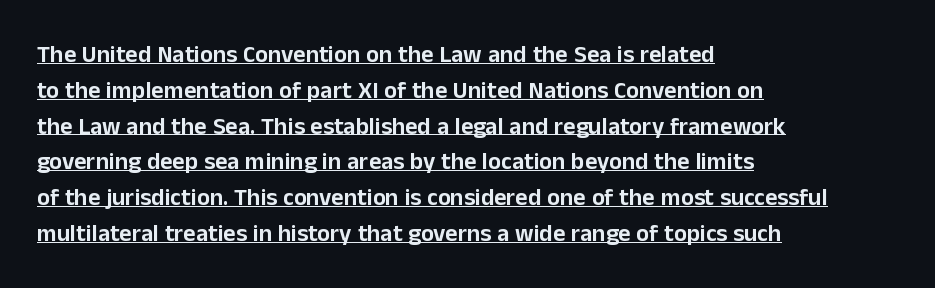
Q: Is the text italic (slanted)? A: No, it is upright.
Q: Is the text underlined? A: Yes.
Q: How is the paragraph aligned? A: Left-aligned.
Q: Is the spacing between letters normal or unusually wide? A: Normal.
Q: Is the spacing between lines tight, normal or loose? A: Normal.
